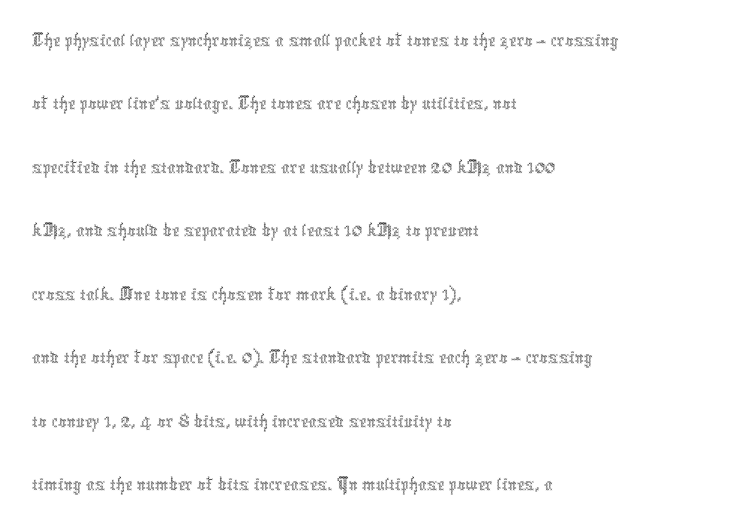
{"italic": "no", "bold": "no", "weight": "thin", "width": "condensed", "x_height": "medium", "monospaced": "no", "underline": "no", "align": "left", "line_spacing": "normal", "line_spacing_ratio": 1.51, "letter_spacing": "normal", "letter_spacing_em": 0.0, "glyph_px": 42}
